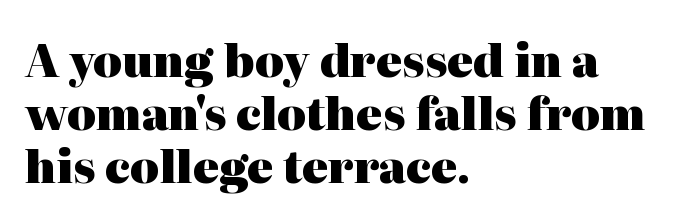
{"serif": "yes", "italic": "no", "bold": "yes", "weight": "heavy", "width": "normal", "stroke_contrast": "high", "x_height": "medium", "monospaced": "no", "underline": "no", "align": "left", "line_spacing_ratio": 1.2, "letter_spacing": "normal", "letter_spacing_em": 0.0, "glyph_px": 44}
